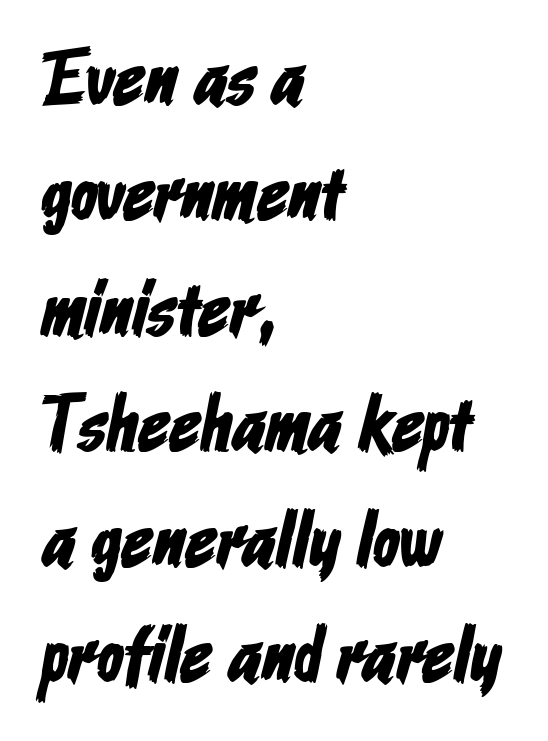
The image shows 78 px condensed sans-serif type; set left-aligned, normal line spacing (1.48x), normal letter spacing, not underlined; low stroke contrast and a medium x-height.
